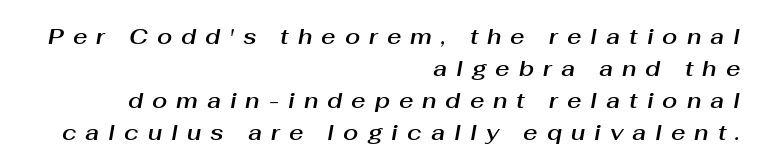
Q: Is the text italic (slanted)? A: Yes, it leans right by about 10 degrees.
Q: Is the text underlined? A: No.
Q: How is the paragraph aligned? A: Right-aligned.
Q: Is the spacing between letters normal or unusually wide? A: Unusually wide.
Q: Is the spacing between lines tight, normal or loose? A: Normal.
